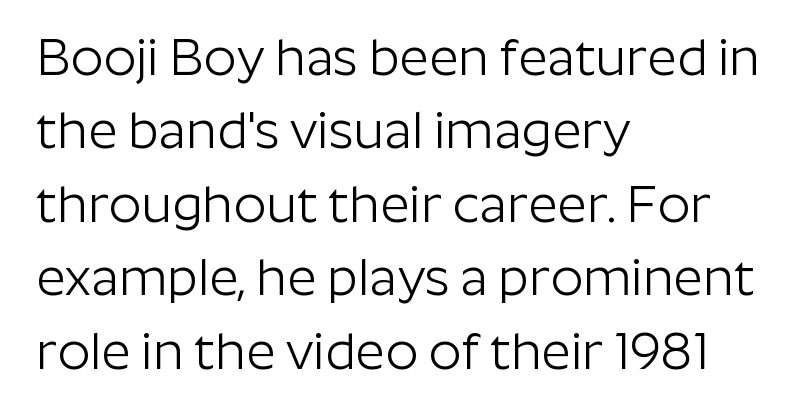
The image shows 51 px light sans-serif type, upright; set left-aligned, normal line spacing (1.44x), normal letter spacing, not underlined; low stroke contrast and a medium x-height.
